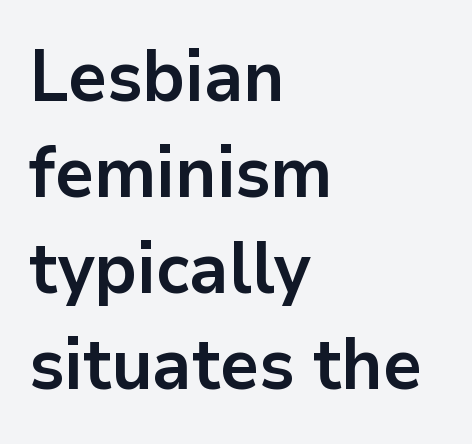
Q: Is the text bold? A: Yes.
Q: Is the text italic (slanted)? A: No, it is upright.
Q: Is the typeface a serif or a sans-serif typeface? A: Sans-serif.
Q: Is the text underlined? A: No.
Q: How is the paragraph aligned? A: Left-aligned.
Q: Is the spacing between letters normal or unusually wide? A: Normal.
Q: Is the spacing between lines tight, normal or loose? A: Normal.
Q: Width (condensed, normal, or wide)? A: Normal.
Q: Stroke contrast? A: Low.
Q: x-height? A: Medium.
Q: Monospaced? A: No.
